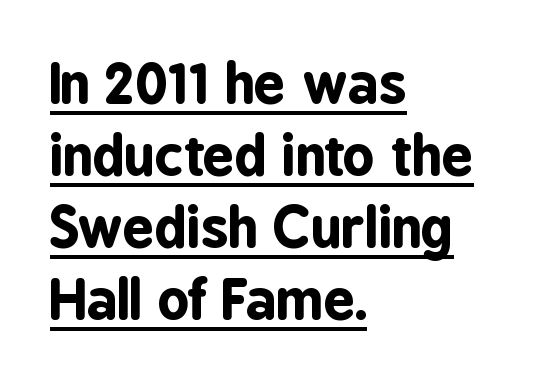
Q: Is the text bold? A: Yes.
Q: Is the text italic (slanted)? A: No, it is upright.
Q: Is the typeface a serif or a sans-serif typeface? A: Sans-serif.
Q: Is the text underlined? A: Yes.
Q: How is the paragraph aligned? A: Left-aligned.
Q: Is the spacing between letters normal or unusually wide? A: Normal.
Q: Is the spacing between lines tight, normal or loose? A: Normal.
Q: Width (condensed, normal, or wide)? A: Condensed.
Q: Stroke contrast? A: Low.
Q: x-height? A: Medium.
Q: Monospaced? A: No.
